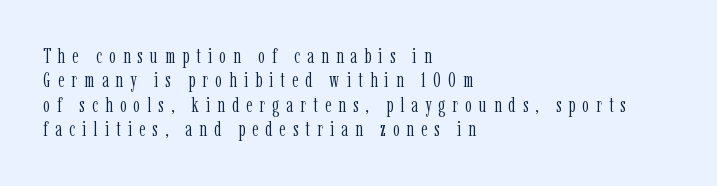
Q: Is the text bold? A: No.
Q: Is the text italic (slanted)? A: No, it is upright.
Q: Is the text underlined? A: No.
Q: How is the paragraph aligned? A: Left-aligned.
Q: Is the spacing between letters normal or unusually wide? A: Unusually wide.
